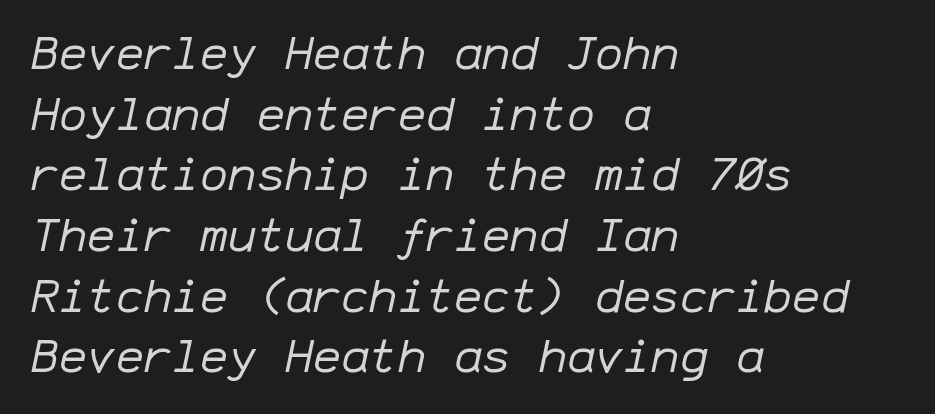
Q: Is the text bold? A: No.
Q: Is the text italic (slanted)? A: Yes, it leans right by about 12 degrees.
Q: Is the text underlined? A: No.
Q: How is the paragraph aligned? A: Left-aligned.
Q: Is the spacing between letters normal or unusually wide? A: Normal.
Q: Is the spacing between lines tight, normal or loose? A: Normal.
Q: Width (condensed, normal, or wide)? A: Normal.
Q: Stroke contrast? A: Low.
Q: x-height? A: Medium.
Q: Monospaced? A: Yes.
